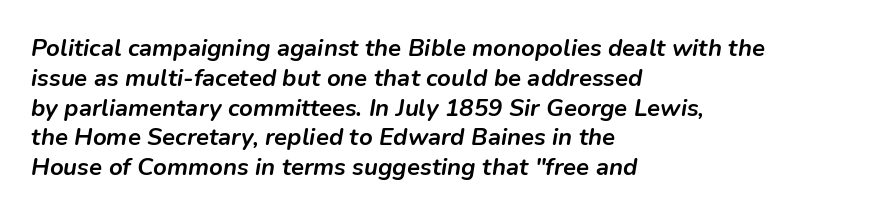
Each word holds together tightly as a unit, with standard inter-letter gaps. You can tell it's italic because the verticals aren't actually vertical. Quick note: underline off. A classic flush-left, rag-right setting is used for this passage. The typesetting leans heavy: a genuine bold.
